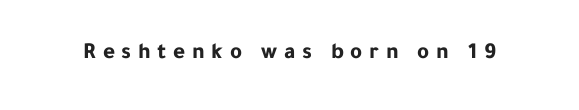
{"italic": "no", "bold": "yes", "underline": "no", "letter_spacing": "wide", "letter_spacing_em": 0.29, "glyph_px": 23}
